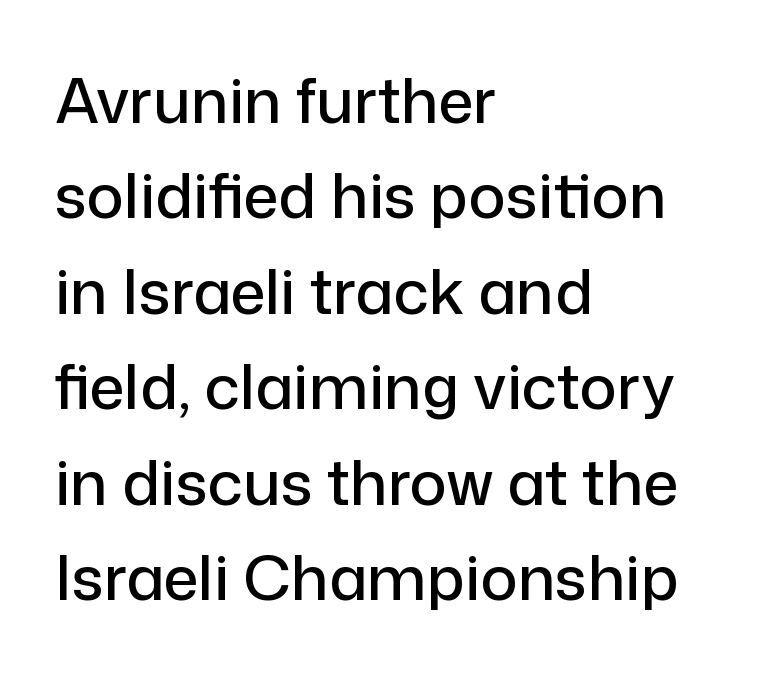
Check the space under the baseline: it is left empty. Each letter keeps its own natural width here, so spacing adapts to shape. The letters carry no serifs — their stems end cleanly without finishing strokes. Glyph-to-glyph distance matches everyday printed text. This block has exactly the height ordinary leading produces. Upright lettering throughout.
